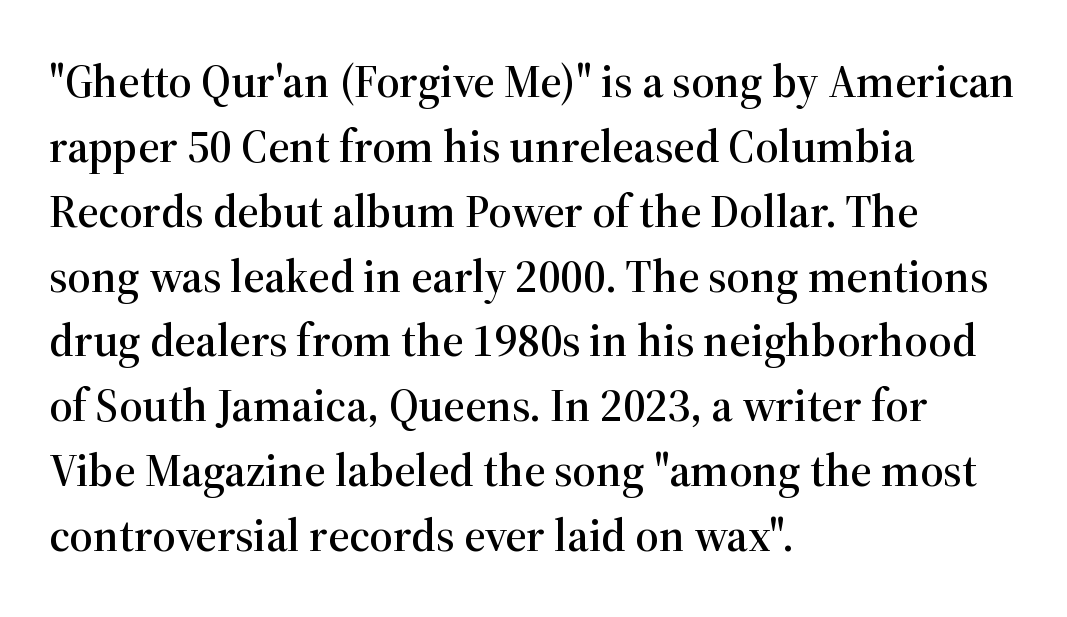
A normal amount of white space separates one row of letters from the next. The font's upright variant was chosen for this text. Unmarked baselines from the first word to the last. How are the letters spaced? Ordinarily, with no added tracking. The paragraph has a hard left edge and a soft right edge.
